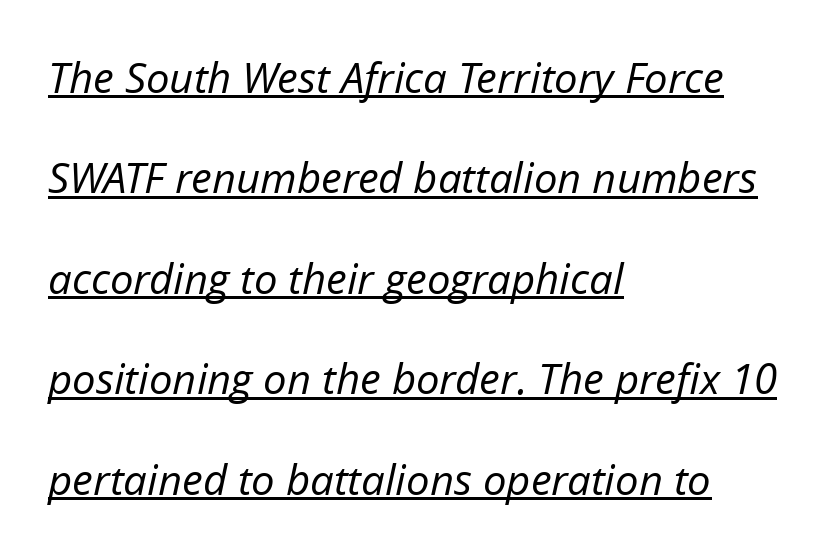
The face used here has a pronounced slope to its letters. Observe the ordinary spacing: letters are neighbours, not strangers. Spacing verdict: proportional, widths tailored to each character. Visually the block forms a straight wall on the left and a jagged coastline on the right. Does the leading feel generous? Absolutely, it's lavish. This reads as an unemphasized weight, regular at the heaviest.
